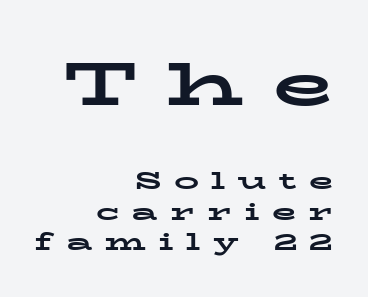
Old-style or modern, the face here clearly has serifs. The earlier block is typeset at a bigger size than the later block. Someone cranked the tracking dial way up on this one. Looks like regular typesetting: each glyph gets only the width it needs. This sample uses an upright cut, with every glyph sitting square on the baseline.
